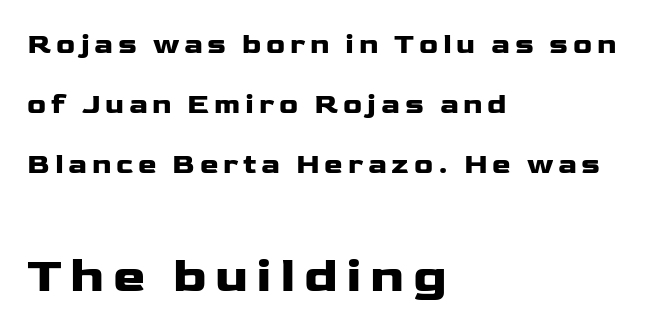
The image shows 49 px heavy, wide sans-serif type, upright; set left-aligned, loose line spacing (2.14x), not underlined; the second (bottom) block is 1.75x larger; low stroke contrast and a medium x-height.
